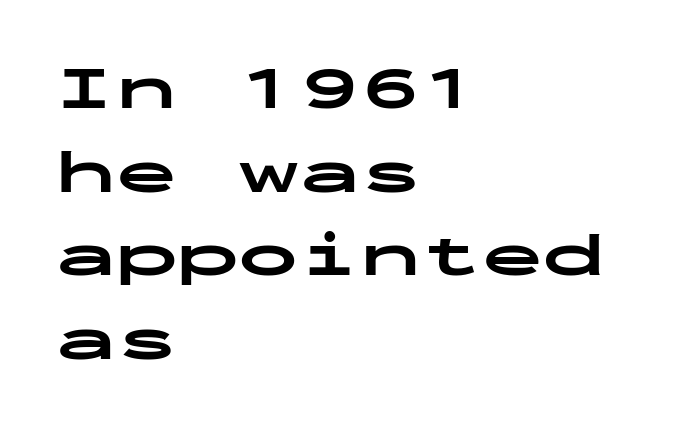
The image shows 61 px bold, wide sans-serif type, upright, monospaced; set left-aligned, normal line spacing (1.37x), normal letter spacing, not underlined; low stroke contrast and a medium x-height.
